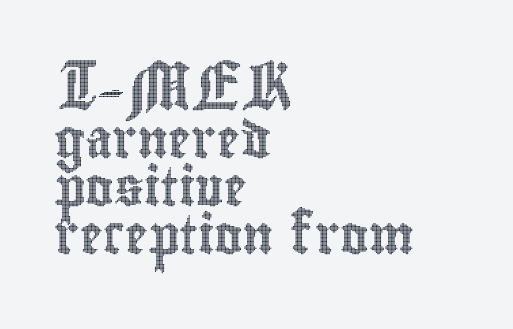
{"italic": "no", "width": "condensed", "x_height": "small", "monospaced": "no", "underline": "no", "align": "left", "line_spacing": "normal", "line_spacing_ratio": 1.26, "letter_spacing": "normal", "letter_spacing_em": 0.0, "glyph_px": 38}
